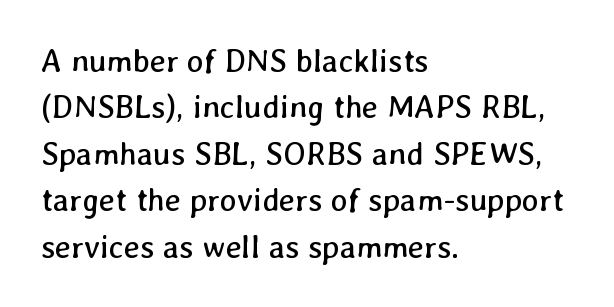
The image shows 32 px regular-weight type; set left-aligned, normal line spacing (1.45x), normal letter spacing, not underlined; low stroke contrast and a medium x-height.
